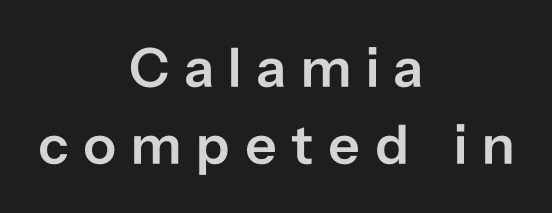
Unlike italic type, these characters show no tilt at all. Leading: standard. Proportional: the letters do not fall into vertical columns. Descenders are the only things crossing below the line. Compared with an ordinary text face, these strokes are moderately heavier — a semibold. The characters display no serif detailing; their extremities are plain.
